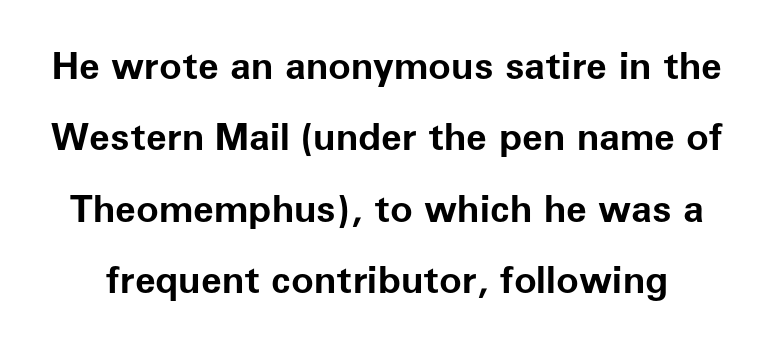
Serifs: no, the terminals of the letterforms are clean. A typesetter would call this proportional, since set widths differ per character. Bold? Absolutely — the strokes are thick and heavy. Underlining? Definitely not there. Vertical strokes here are truly vertical. Each word holds together tightly as a unit, with standard inter-letter gaps.
